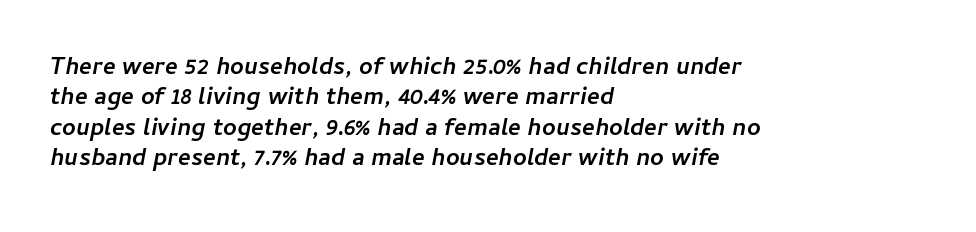
{"italic": "yes", "lean": "right", "slant_degrees": 11, "bold": "yes", "underline": "no", "align": "left", "line_spacing": "normal", "line_spacing_ratio": 1.27, "letter_spacing": "normal", "letter_spacing_em": 0.0, "glyph_px": 24}
